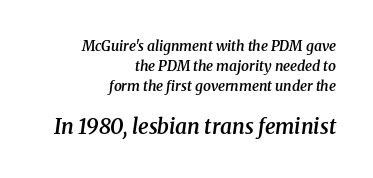
Q: Is the text bold? A: Semi-bold.
Q: Is the text italic (slanted)? A: Yes, it leans right by about 8 degrees.
Q: Is the text underlined? A: No.
Q: How is the paragraph aligned? A: Right-aligned.
Q: Is the spacing between letters normal or unusually wide? A: Normal.
Q: Is the spacing between lines tight, normal or loose? A: Normal.
Q: Which block of text is set in a larger size, the first (top) or the second (bottom)? A: The second (bottom) one.
